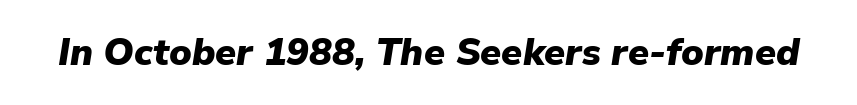
Q: Is the text bold? A: Yes.
Q: Is the text italic (slanted)? A: Yes, it leans right by about 9 degrees.
Q: Is the text underlined? A: No.
Q: Is the spacing between letters normal or unusually wide? A: Normal.
Q: Width (condensed, normal, or wide)? A: Normal.
Q: Stroke contrast? A: Low.
Q: x-height? A: Medium.
Q: Monospaced? A: No.
